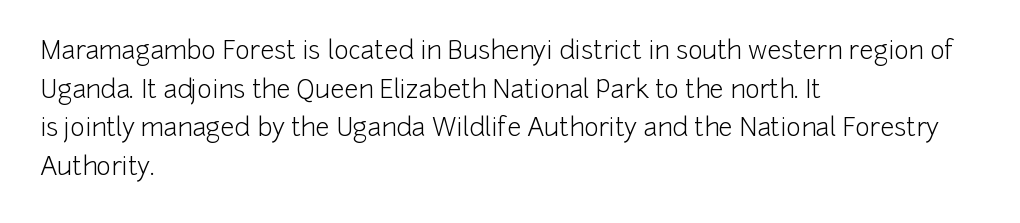
{"italic": "no", "bold": "no", "underline": "no", "align": "left", "line_spacing": "normal", "line_spacing_ratio": 1.55, "letter_spacing": "normal", "letter_spacing_em": 0.0, "glyph_px": 25}
